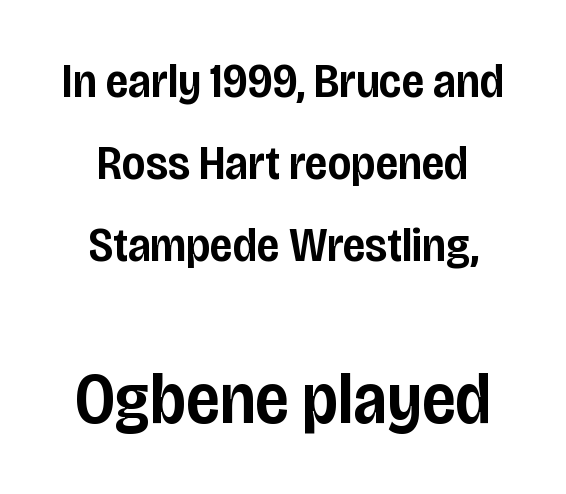
In terms of posture, this sample is upright. The letters advance in unequal steps, a hallmark of proportional type. There is no visible air inserted between adjacent glyphs. Regarding leading, the lines here are spaced in the standard way. A bare baseline throughout the passage. The typesetter chose a symmetrical, centered arrangement here.
